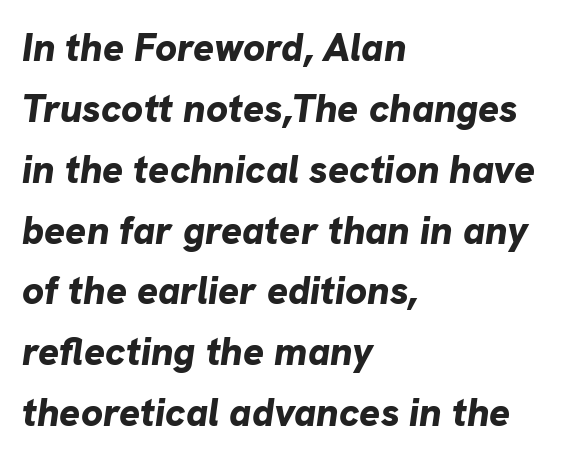
Q: Is the text bold? A: Yes.
Q: Is the text italic (slanted)? A: Yes, it leans right by about 8 degrees.
Q: Is the text underlined? A: No.
Q: How is the paragraph aligned? A: Left-aligned.
Q: Is the spacing between letters normal or unusually wide? A: Normal.
Q: Is the spacing between lines tight, normal or loose? A: Normal.
Q: Width (condensed, normal, or wide)? A: Normal.
Q: Stroke contrast? A: Low.
Q: x-height? A: Medium.
Q: Monospaced? A: No.
